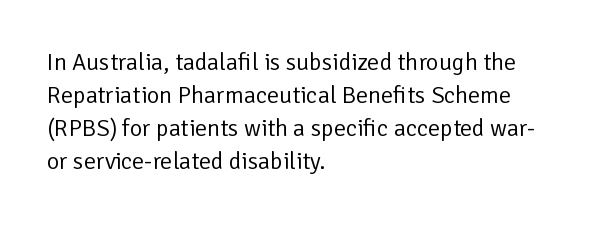
Horizontally, the lines are justified to the leading edge only. A roman cut, with each character standing at attention. The lines sit at an ordinary, default distance from one another. The font sits on the lighter half of the weight spectrum, regular included. Just letters on the line, the space beneath them empty. Standard letterfit; no display-style spreading of the glyphs.
